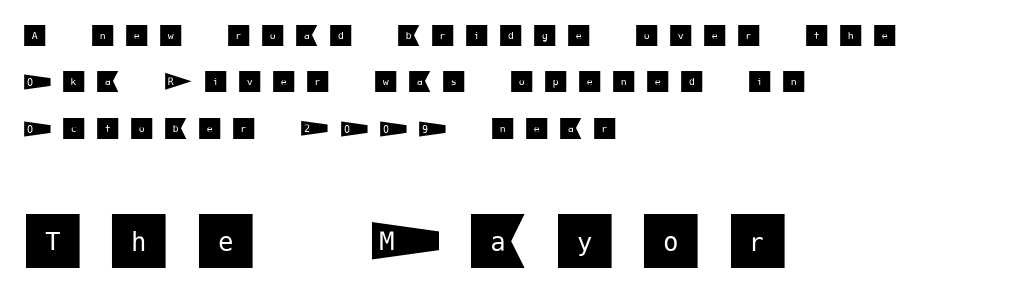
The image shows 61 px sans-serif type, upright; set left-aligned, loose line spacing (1.93x), unusually wide letter spacing (+0.44 em), not underlined; the second (bottom) block is 2.54x larger; medium stroke contrast and a large x-height.
